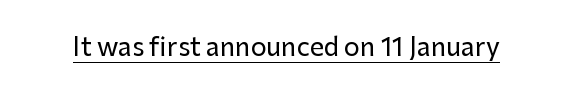
You can tell it's not italic because the verticals are truly vertical. Honestly, the letter spacing is just normal — you wouldn't notice it. Students, observe the line beneath the letters — that is underlining.
